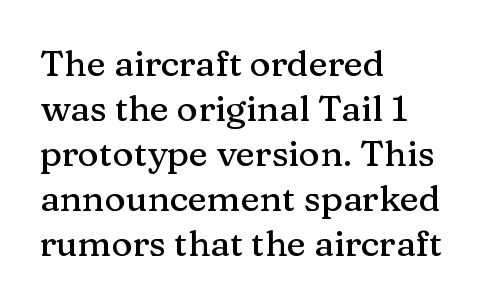
Observe the ordinary spacing: letters are neighbours, not strangers. The zone under the glyphs is completely vacant. Vertical strokes here are truly vertical. These lines are set flush left with a ragged right edge. Leading matches the norm, producing a regular column. A serif font was chosen for this passage.
